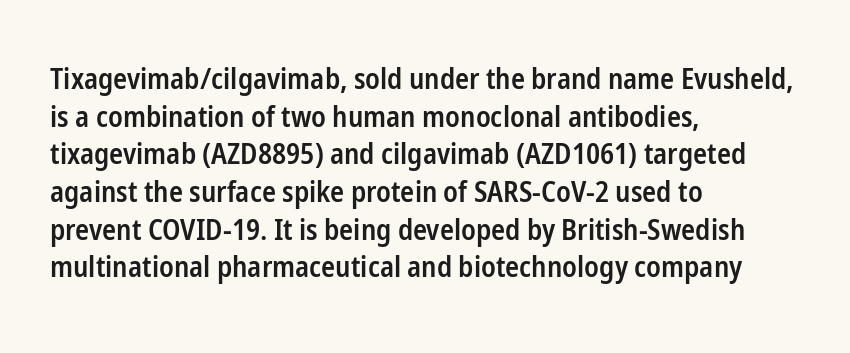
The image shows 29 px semibold, condensed sans-serif type, upright; set left-aligned, normal line spacing (1.3x), normal letter spacing, not underlined; low stroke contrast and a medium x-height.
